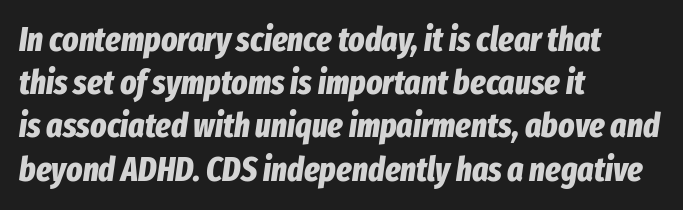
The image shows 34 px bold, condensed type, italic (leaning right); set left-aligned, normal line spacing (1.27x), normal letter spacing, not underlined; low stroke contrast and a medium x-height.
